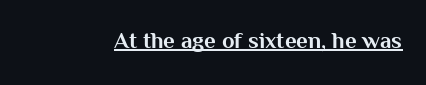
Q: Is the text bold? A: Yes.
Q: Is the text italic (slanted)? A: No, it is upright.
Q: Is the text underlined? A: Yes.
Q: Is the spacing between letters normal or unusually wide? A: Normal.
